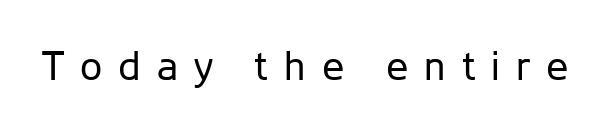
Is this a fixed-width face? No — the glyphs have proportional, varying widths. No chunkiness to these letters — they're not bold. Spacing between characters has been opened up far beyond the box default. The typography opts for an upright posture over an oblique one. Grotesque or geometric, the face here clearly has no serifs.
